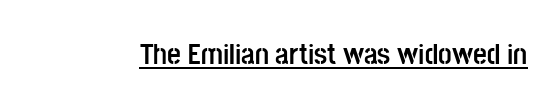
The image shows 30 px semibold, condensed sans-serif type, upright; set normal letter spacing, underlined; low stroke contrast and a large x-height.
